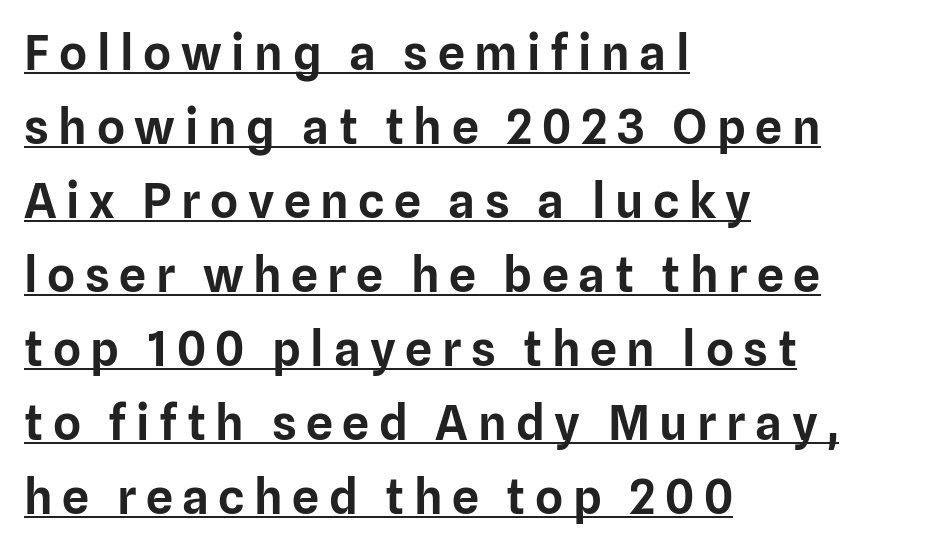
{"serif": "no", "italic": "no", "width": "normal", "stroke_contrast": "low", "x_height": "medium", "monospaced": "no", "underline": "yes", "align": "left", "line_spacing": "normal", "line_spacing_ratio": 1.54, "letter_spacing": "wide", "letter_spacing_em": 0.2, "glyph_px": 48}
